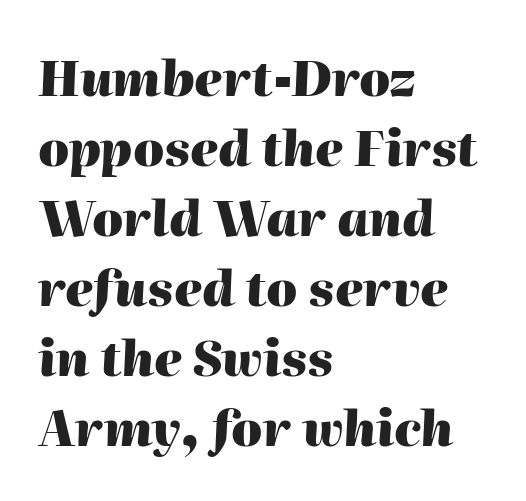
{"italic": "yes", "lean": "right", "slant_degrees": 2, "bold": "yes", "weight": "heavy", "width": "normal", "stroke_contrast": "high", "x_height": "medium", "monospaced": "no", "underline": "no", "align": "left", "line_spacing": "normal", "line_spacing_ratio": 1.43, "letter_spacing": "normal", "letter_spacing_em": 0.0, "glyph_px": 49}
